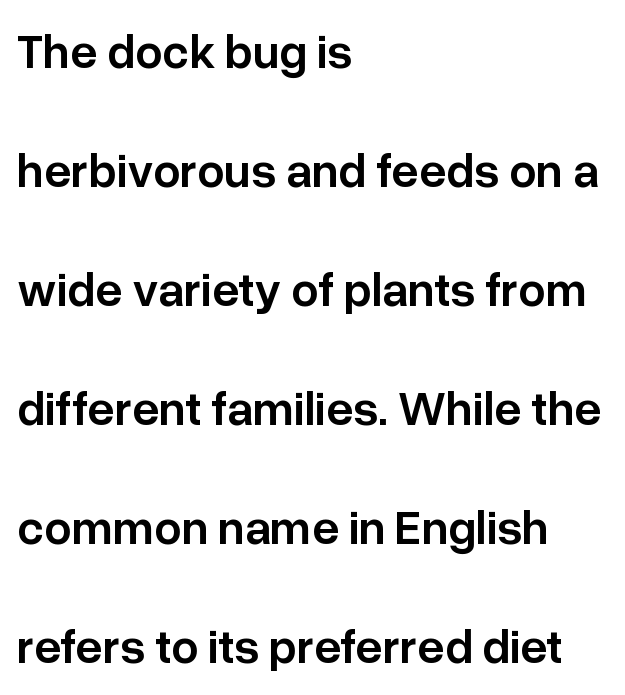
Q: Is the text bold? A: Semi-bold.
Q: Is the text italic (slanted)? A: No, it is upright.
Q: Is the typeface a serif or a sans-serif typeface? A: Sans-serif.
Q: Is the text underlined? A: No.
Q: How is the paragraph aligned? A: Left-aligned.
Q: Is the spacing between letters normal or unusually wide? A: Normal.
Q: Is the spacing between lines tight, normal or loose? A: Loose.
Q: Width (condensed, normal, or wide)? A: Normal.
Q: Stroke contrast? A: Low.
Q: x-height? A: Medium.
Q: Monospaced? A: No.
